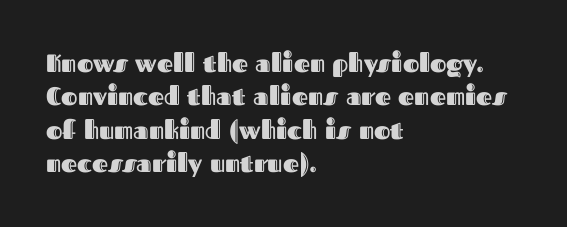
{"italic": "no", "underline": "no", "align": "left", "line_spacing": "normal", "line_spacing_ratio": 1.34, "letter_spacing": "normal", "letter_spacing_em": 0.0, "glyph_px": 25}
